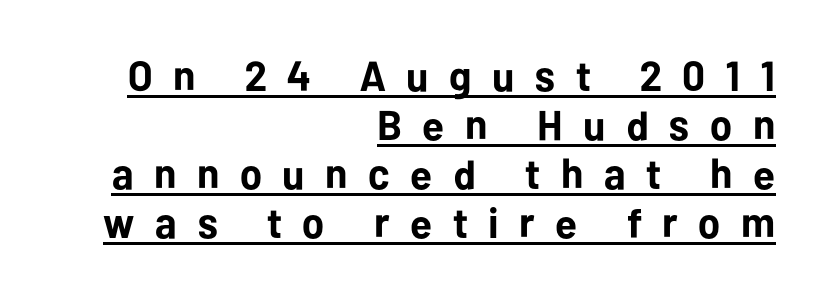
Plenty of ink on the page — the face is bold. The string is rendered with underlining switched on. Do the characters align in a grid? No, the font is proportional. Someone cranked the tracking dial way up on this one. Examine the stroke ends and you'll find no serifs.
